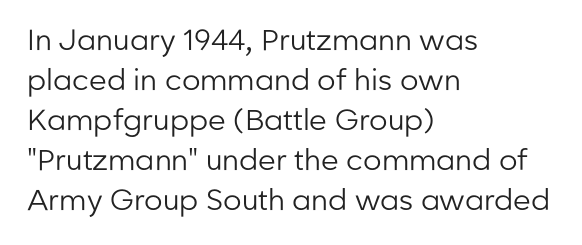
{"serif": "no", "italic": "no", "bold": "no", "weight": "regular", "width": "normal", "stroke_contrast": "low", "x_height": "medium", "monospaced": "no", "underline": "no", "align": "left", "line_spacing": "normal", "line_spacing_ratio": 1.38, "letter_spacing": "normal", "letter_spacing_em": 0.0, "glyph_px": 29}
